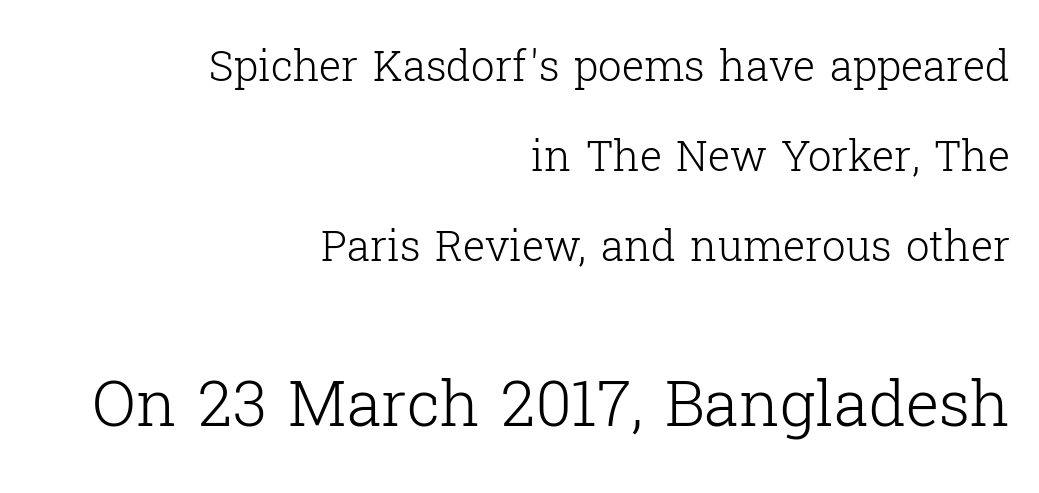
Small over large — that's the arrangement of the two blocks here. All the whitespace from short lines collects on the left. What's the leading like? Stretched, with rows far apart. Serifs: yes, visible at the terminals of the letterforms.
